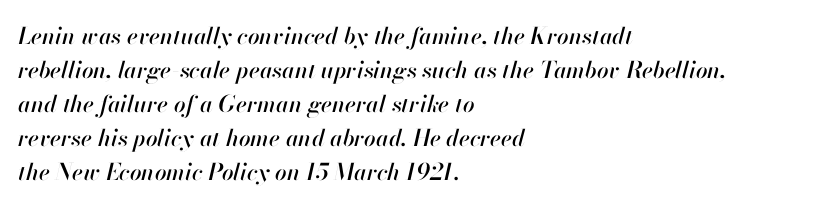
The image shows 23 px text type, italic (leaning right); set left-aligned, normal line spacing (1.48x), normal letter spacing, not underlined.
